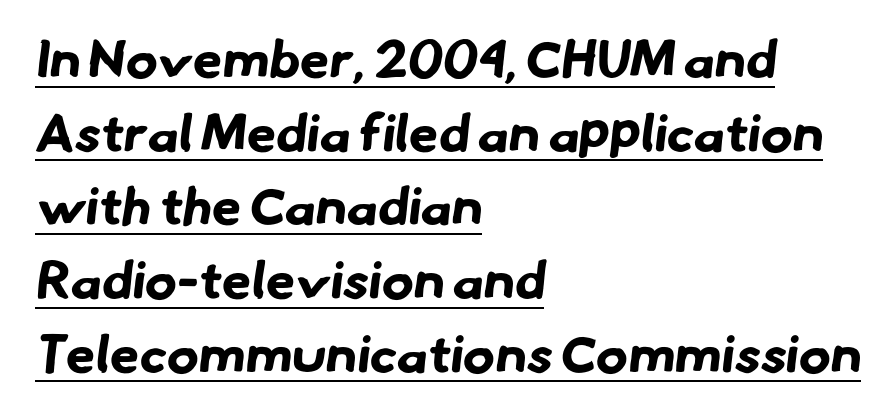
{"serif": "no", "bold": "yes", "weight": "bold", "width": "normal", "stroke_contrast": "low", "x_height": "small", "monospaced": "no", "underline": "yes", "align": "left", "line_spacing": "normal", "line_spacing_ratio": 1.39, "letter_spacing": "normal", "letter_spacing_em": 0.0, "glyph_px": 53}
